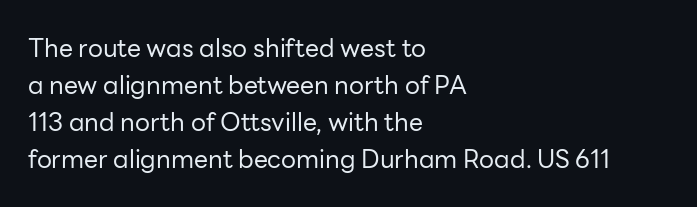
Q: Is the text bold? A: No.
Q: Is the text italic (slanted)? A: No, it is upright.
Q: Is the text underlined? A: No.
Q: How is the paragraph aligned? A: Left-aligned.
Q: Is the spacing between letters normal or unusually wide? A: Normal.
Q: Is the spacing between lines tight, normal or loose? A: Normal.
